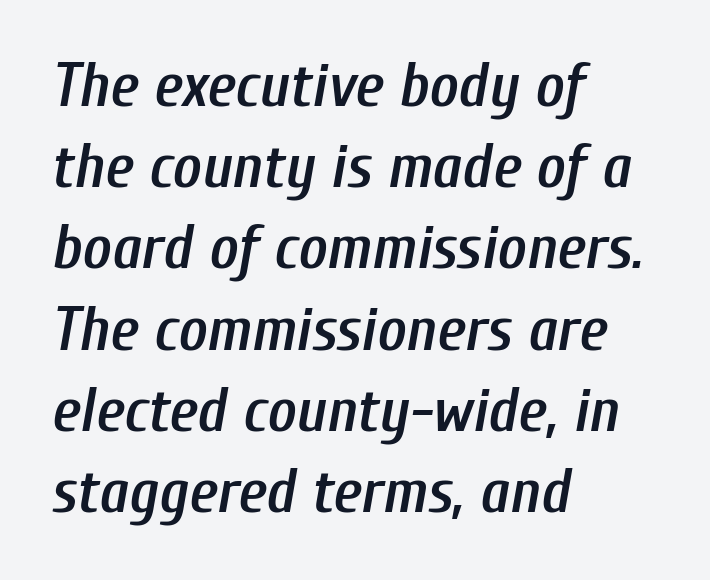
The image shows 62 px semibold, condensed type, italic (leaning right); set left-aligned, normal line spacing (1.31x), normal letter spacing, not underlined; low stroke contrast and a medium x-height.
